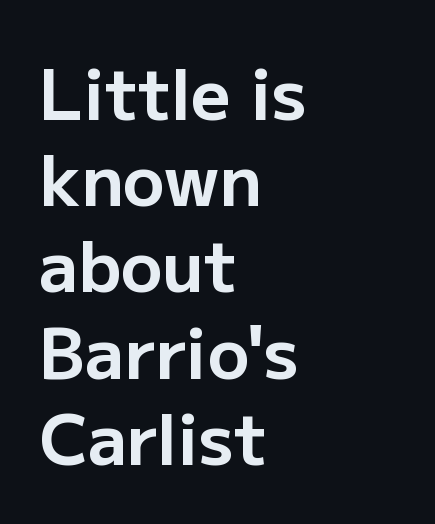
The image shows 69 px bold sans-serif type, upright; set left-aligned, normal line spacing (1.25x), normal letter spacing, not underlined; low stroke contrast and a medium x-height.
